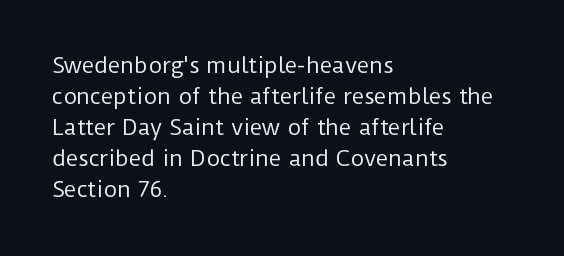
No chunkiness to these letters — they're not bold. The area under the type is left untouched. This rendering uses left alignment, leaving the right contour irregular. The font's upright variant was chosen for this text. Compared with typical body copy, the letter spacing here is the same.
